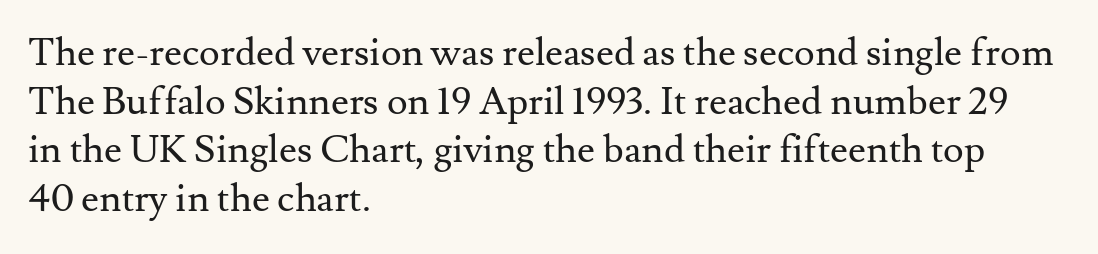
This sample is left-justified, so line endings fall wherever the words run out. Here the designer chose a conventional face with non-uniform glyph widths. The letters carry serifs — small finishing strokes at the ends of their stems. The words here are not underlined. The letters look calm and open, with moderate or lighter stems.
